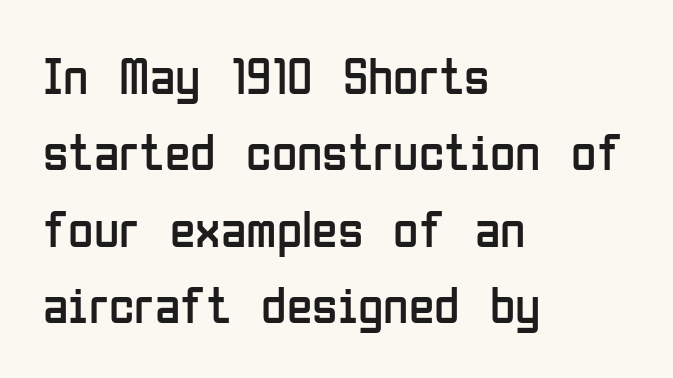
{"serif": "no", "italic": "no", "bold": "no", "weight": "regular", "width": "condensed", "stroke_contrast": "low", "x_height": "medium", "monospaced": "no", "underline": "no", "align": "left", "line_spacing": "normal", "line_spacing_ratio": 1.47, "letter_spacing": "normal", "letter_spacing_em": 0.0, "glyph_px": 52}
